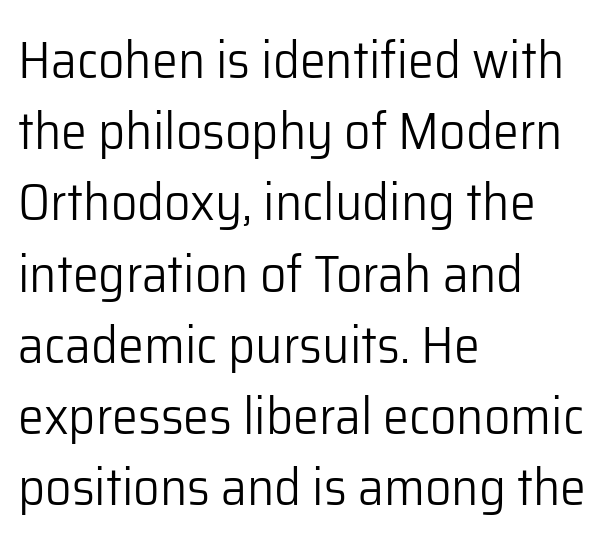
The image shows 52 px light sans-serif type, upright; set left-aligned, normal line spacing (1.37x), normal letter spacing, not underlined; low stroke contrast and a medium x-height.
